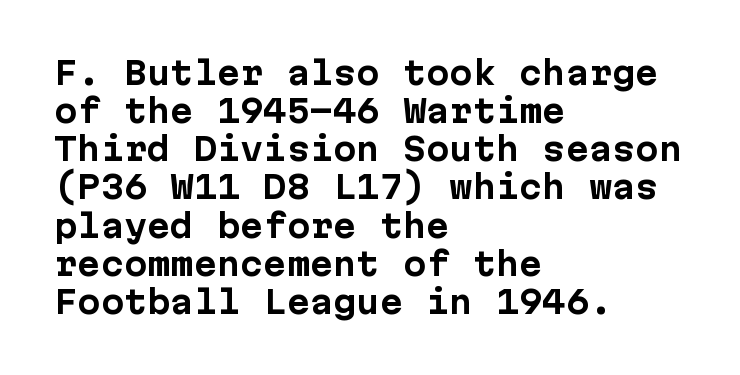
{"serif": "no", "italic": "no", "bold": "yes", "weight": "bold", "width": "normal", "stroke_contrast": "low", "x_height": "medium", "underline": "no", "align": "left", "line_spacing_ratio": 1.23, "letter_spacing": "normal", "letter_spacing_em": 0.0, "glyph_px": 31}
